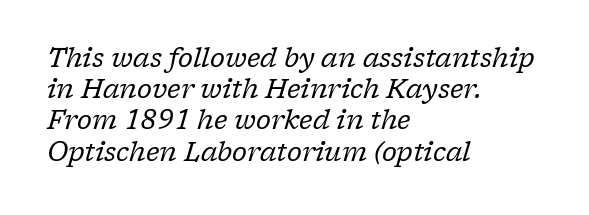
{"italic": "yes", "lean": "right", "slant_degrees": 17, "bold": "no", "underline": "no", "align": "left", "line_spacing_ratio": 1.2, "letter_spacing": "normal", "letter_spacing_em": 0.0, "glyph_px": 26}
